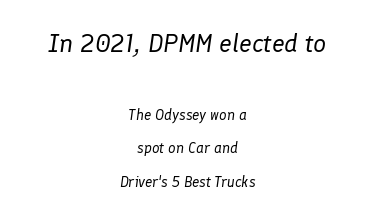
Q: Is the text bold? A: No.
Q: Is the text italic (slanted)? A: Yes, it leans right by about 8 degrees.
Q: Is the text underlined? A: No.
Q: How is the paragraph aligned? A: Centered.
Q: Is the spacing between letters normal or unusually wide? A: Normal.
Q: Is the spacing between lines tight, normal or loose? A: Loose.
Q: Which block of text is set in a larger size, the first (top) or the second (bottom)? A: The first (top) one.
